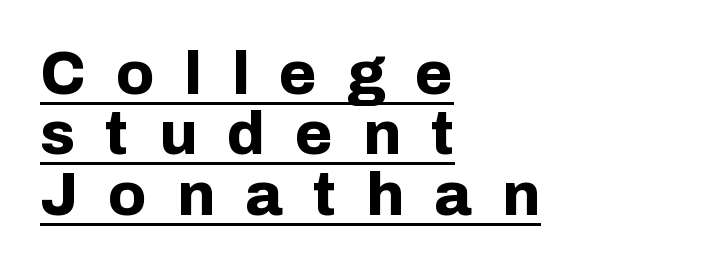
Q: Is the text bold? A: Yes.
Q: Is the text italic (slanted)? A: No, it is upright.
Q: Is the typeface a serif or a sans-serif typeface? A: Sans-serif.
Q: Is the text underlined? A: Yes.
Q: How is the paragraph aligned? A: Left-aligned.
Q: Is the spacing between letters normal or unusually wide? A: Unusually wide.
Q: Is the spacing between lines tight, normal or loose? A: Tight.
Q: Width (condensed, normal, or wide)? A: Normal.
Q: Stroke contrast? A: Low.
Q: x-height? A: Medium.
Q: Monospaced? A: No.
